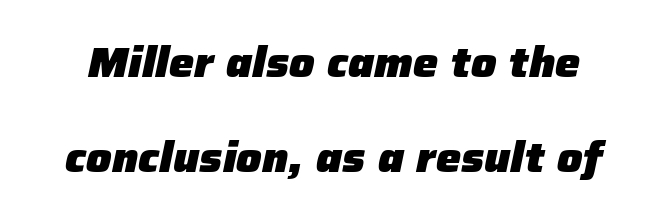
Q: Is the text bold? A: Yes.
Q: Is the text italic (slanted)? A: Yes, it leans right by about 12 degrees.
Q: Is the text underlined? A: No.
Q: Is the spacing between letters normal or unusually wide? A: Normal.
Q: Is the spacing between lines tight, normal or loose? A: Loose.
Q: Width (condensed, normal, or wide)? A: Normal.
Q: Stroke contrast? A: Low.
Q: x-height? A: Medium.
Q: Monospaced? A: No.
